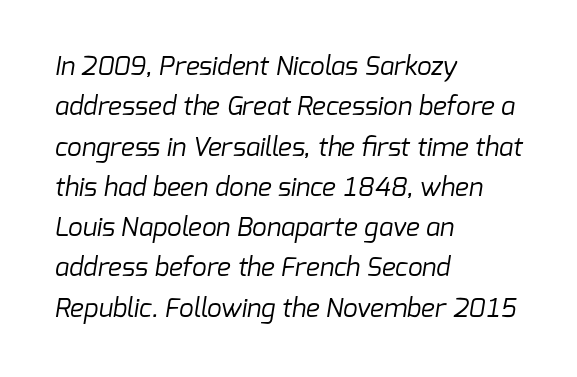
Q: Is the text bold? A: No.
Q: Is the text underlined? A: No.
Q: How is the paragraph aligned? A: Left-aligned.
Q: Is the spacing between letters normal or unusually wide? A: Normal.
Q: Is the spacing between lines tight, normal or loose? A: Normal.
